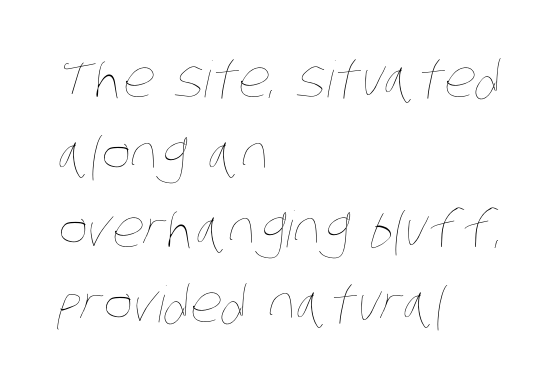
{"bold": "no", "weight": "thin", "width": "condensed", "stroke_contrast": "low", "x_height": "large", "monospaced": "no", "underline": "no", "align": "left", "line_spacing": "normal", "line_spacing_ratio": 1.5, "letter_spacing": "normal", "letter_spacing_em": 0.0, "glyph_px": 50}
